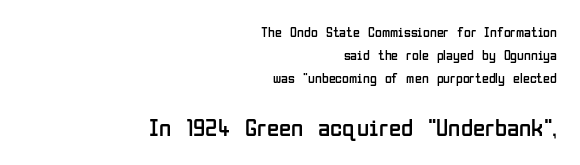
{"italic": "no", "bold": "no", "underline": "no", "align": "right", "line_spacing": "normal", "line_spacing_ratio": 1.63, "letter_spacing": "normal", "letter_spacing_em": 0.0, "larger_block": "second", "size_ratio": 1.79, "glyph_px": 25}
